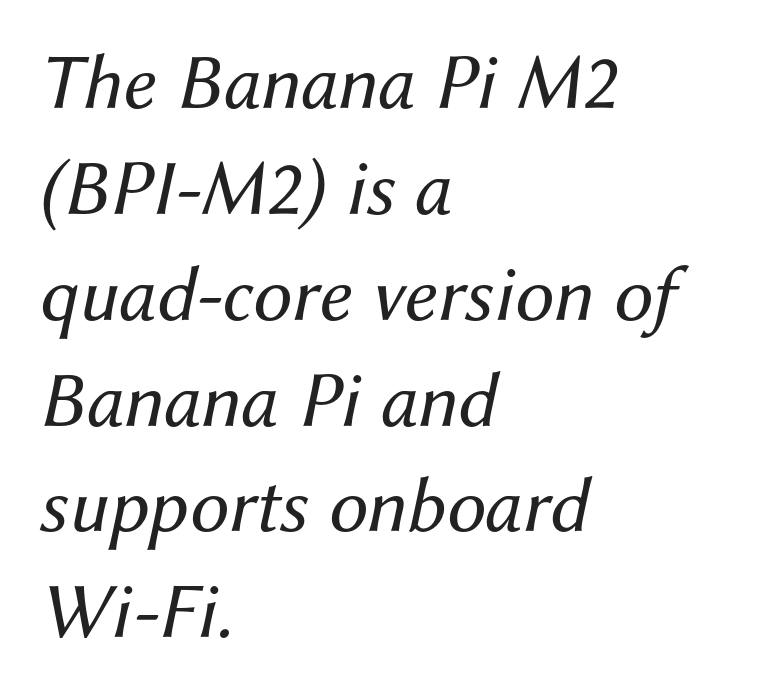
The rendering keeps characters at their native spacing. Interline gaps are of average width in this sample. Spacing verdict: proportional, widths tailored to each character. Designer's note — italics engaged. Heaviness? Minimal to ordinary, like unemphasized prose.
